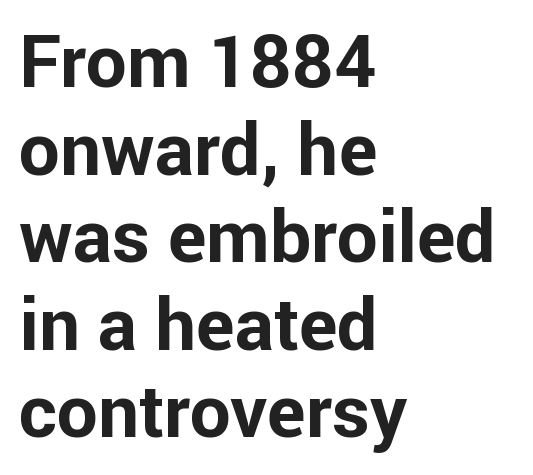
{"serif": "no", "italic": "no", "bold": "yes", "weight": "bold", "width": "normal", "stroke_contrast": "low", "x_height": "medium", "monospaced": "no", "underline": "no", "align": "left", "line_spacing_ratio": 1.2, "letter_spacing": "normal", "letter_spacing_em": 0.0, "glyph_px": 73}
